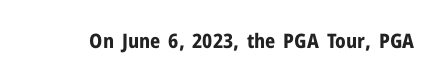
Q: Is the text bold? A: Yes.
Q: Is the text italic (slanted)? A: No, it is upright.
Q: Is the text underlined? A: No.
Q: Is the spacing between letters normal or unusually wide? A: Normal.
